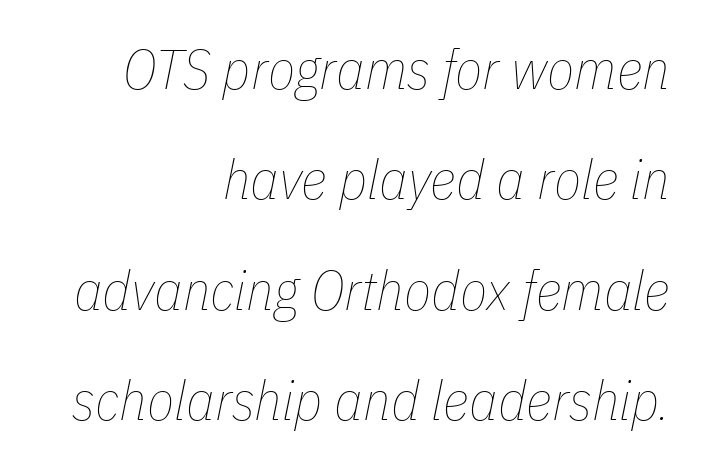
Q: Is the text bold? A: No.
Q: Is the text italic (slanted)? A: Yes, it leans right by about 11 degrees.
Q: Is the text underlined? A: No.
Q: How is the paragraph aligned? A: Right-aligned.
Q: Is the spacing between letters normal or unusually wide? A: Normal.
Q: Is the spacing between lines tight, normal or loose? A: Loose.
Q: Width (condensed, normal, or wide)? A: Condensed.
Q: Stroke contrast? A: Low.
Q: x-height? A: Medium.
Q: Monospaced? A: No.
